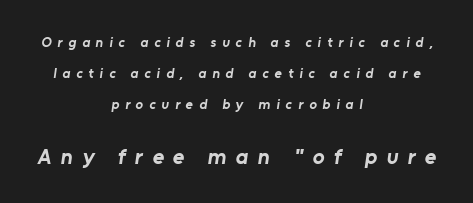
The passage is arranged like a title page — every line centered. These lines stand farther apart than default settings would place them. Compared with typical body copy, the letter spacing here is much looser. The sample has been set heavy, in full bold.
